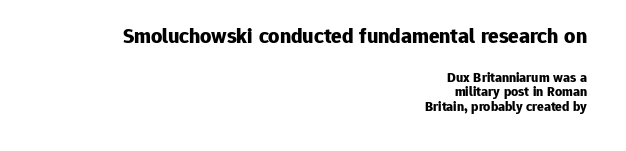
Nope, not italic — everything's standing straight. Thick stems and heavy bowls — unmistakably bold. These two chunks differ in scale, with the top chunk taking the larger measure. Compared with typical body copy, the letter spacing here is the same.
